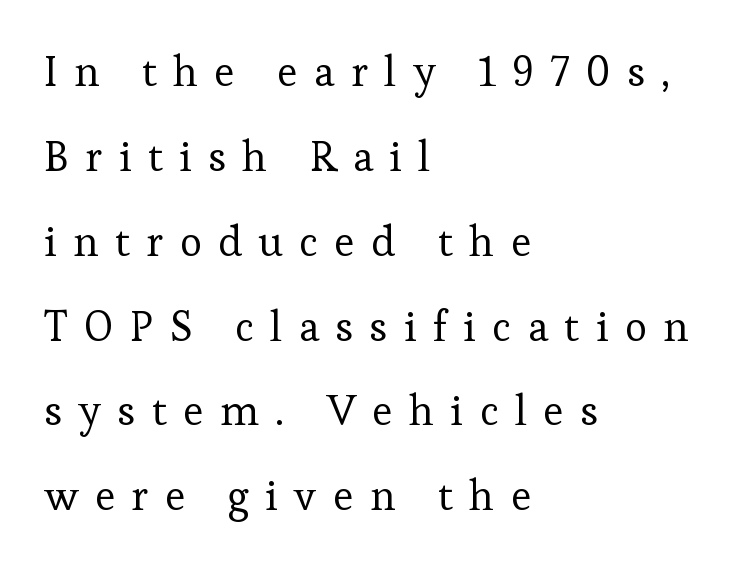
Q: Is the text bold? A: No.
Q: Is the text italic (slanted)? A: No, it is upright.
Q: Is the typeface a serif or a sans-serif typeface? A: Serif.
Q: Is the text underlined? A: No.
Q: How is the paragraph aligned? A: Left-aligned.
Q: Is the spacing between letters normal or unusually wide? A: Unusually wide.
Q: Is the spacing between lines tight, normal or loose? A: Loose.
Q: Width (condensed, normal, or wide)? A: Normal.
Q: Stroke contrast? A: Low.
Q: x-height? A: Medium.
Q: Monospaced? A: No.
